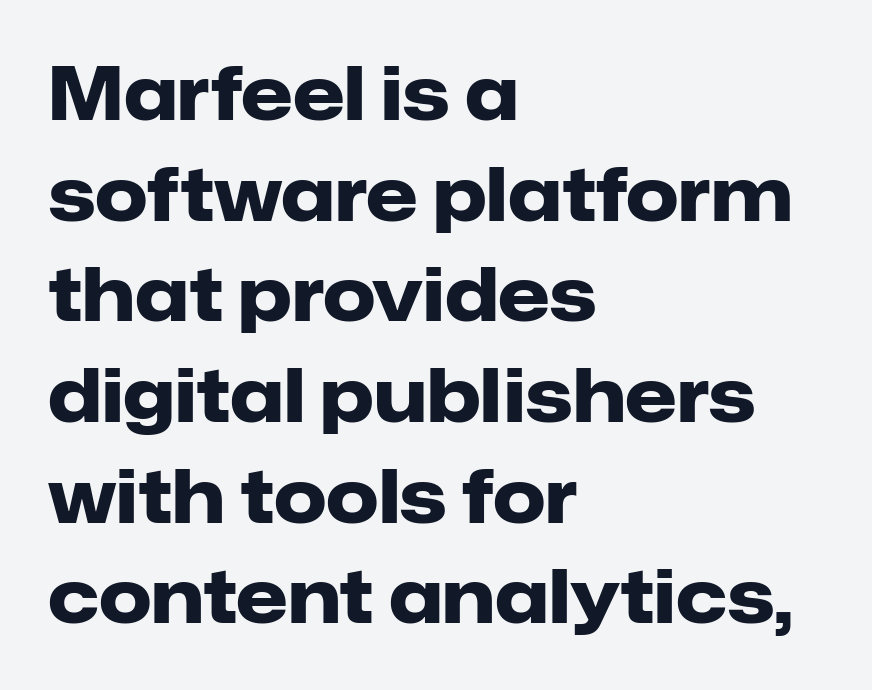
The image shows 74 px heavy sans-serif type, upright; set left-aligned, normal line spacing (1.36x), normal letter spacing, not underlined; low stroke contrast and a medium x-height.
